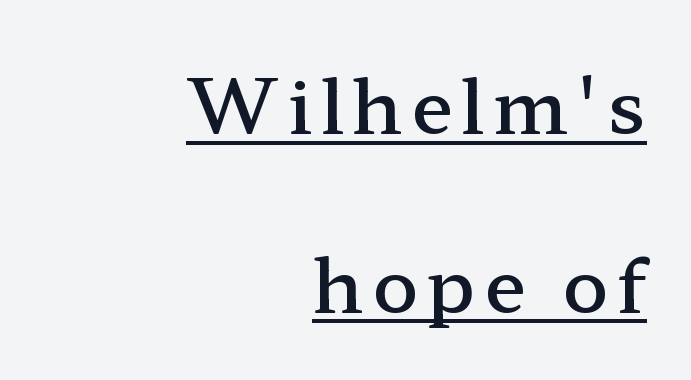
This is the in-between weight designers call semibold or demi. Every row of glyphs terminates at an identical x-position on the right. The glyphs in this specimen are seriffed. Nope, not italic — everything's standing straight. Airy leading. This sample has the flowing, uneven cadence of proportional lettering.
